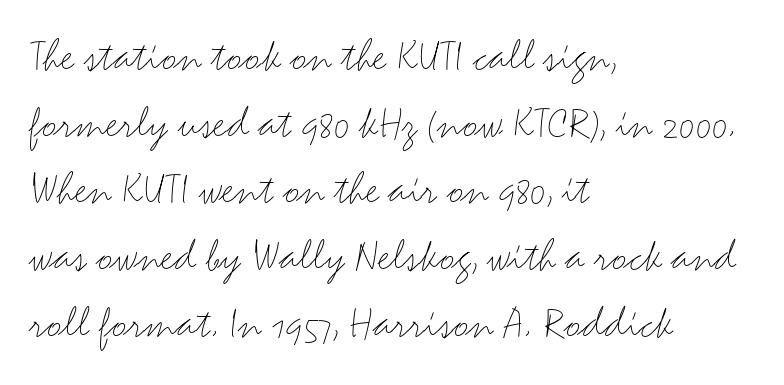
Casual observation: everything's shoved over to the left. The letters advance in unequal steps, a hallmark of proportional type. The designer left line spacing at the default.
